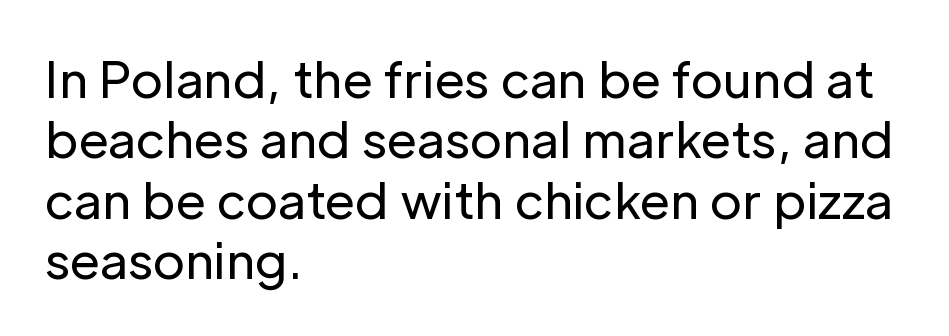
Q: Is the text bold? A: No.
Q: Is the text italic (slanted)? A: No, it is upright.
Q: Is the typeface a serif or a sans-serif typeface? A: Sans-serif.
Q: Is the text underlined? A: No.
Q: How is the paragraph aligned? A: Left-aligned.
Q: Is the spacing between letters normal or unusually wide? A: Normal.
Q: Width (condensed, normal, or wide)? A: Normal.
Q: Stroke contrast? A: Low.
Q: x-height? A: Medium.
Q: Monospaced? A: No.
